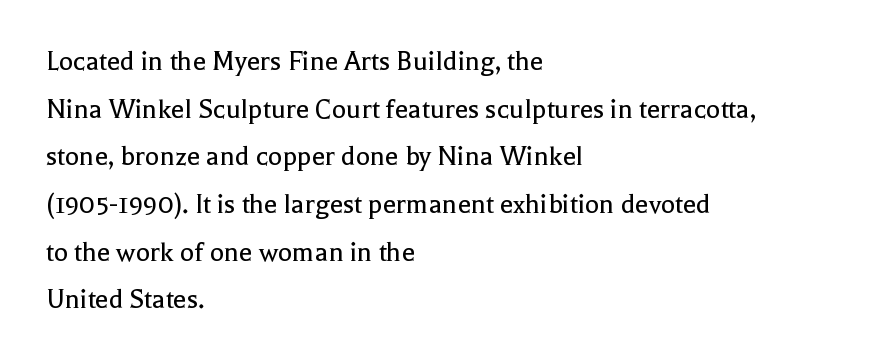
Designer's note — italics off, roman on. Inter-character spacing is left at the font's built-in metrics. Little horizontal feet cap the strokes, marking this as serif type. Vertical stems look standard width or narrower in stroke. Vertically, the passage feels balanced, rows spaced as you'd expect.
